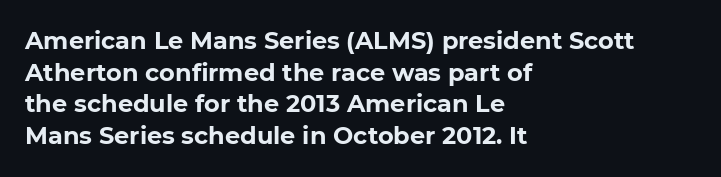
{"italic": "no", "bold": "yes", "underline": "no", "align": "left", "line_spacing": "normal", "line_spacing_ratio": 1.32, "letter_spacing": "normal", "letter_spacing_em": 0.0, "glyph_px": 24}
